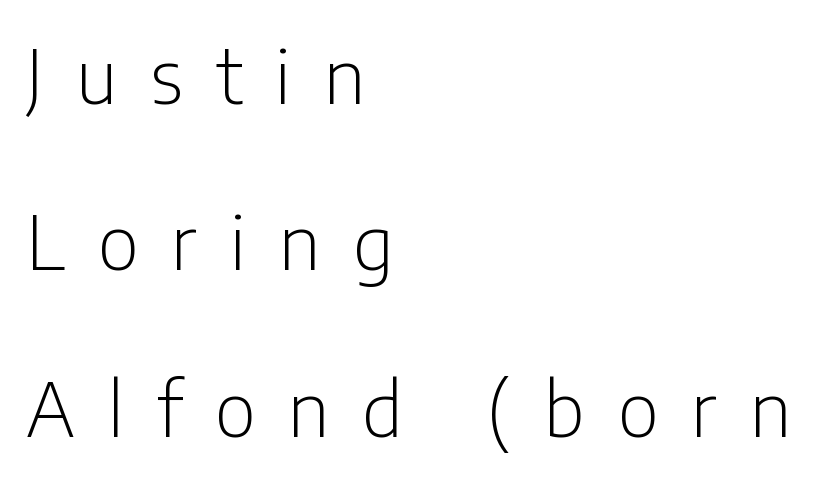
The line texture is sparse and dotted thanks to wide tracking. In CSS terms this would be text-align: left. A clean baseline with only descenders dipping below it. The face used here is proportionally spaced, like ordinary book or web type. Characters remain perfectly vertical along every line.
